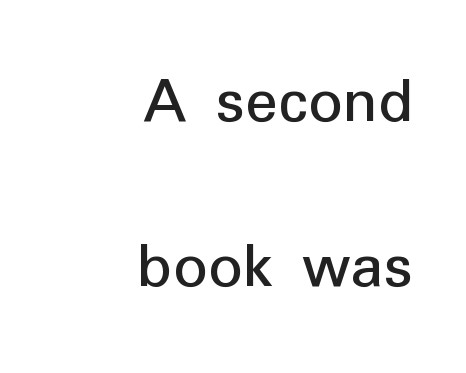
Students, note that the glyphs here touch the page at normal intervals. All the whitespace from short lines collects on the left. Leading: increased. The passage shown is typed in a proportional face where columns would drift.
